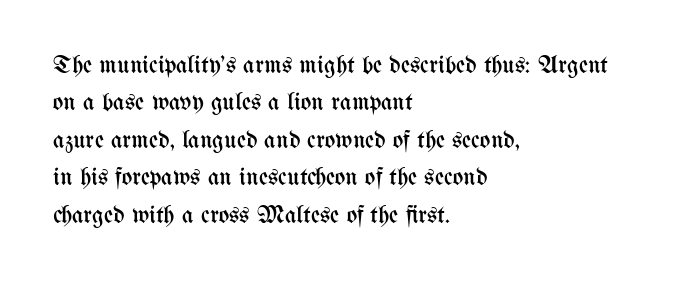
Q: Is the text bold? A: No.
Q: Is the text italic (slanted)? A: No, it is upright.
Q: Is the text underlined? A: No.
Q: How is the paragraph aligned? A: Left-aligned.
Q: Is the spacing between letters normal or unusually wide? A: Normal.
Q: Is the spacing between lines tight, normal or loose? A: Normal.
